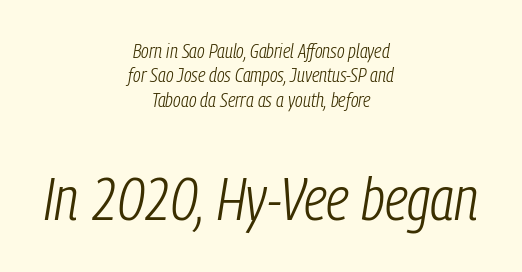
The image shows 61 px light, condensed type, italic (leaning right); set centered, line spacing 1.22x, normal letter spacing, not underlined; the second (bottom) block is 3.05x larger; low stroke contrast and a medium x-height.
